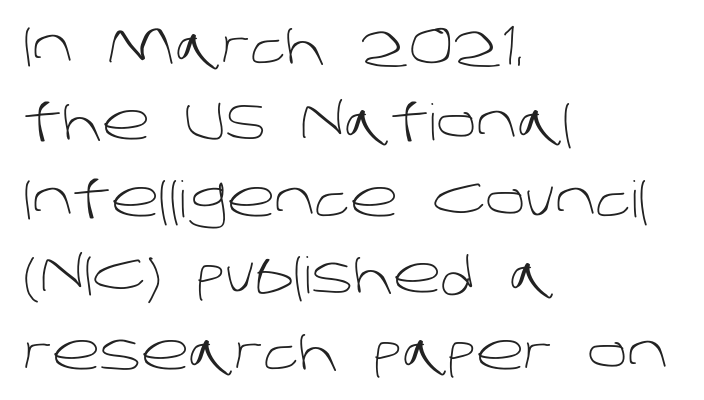
Q: Is the text bold? A: No.
Q: Is the typeface a serif or a sans-serif typeface? A: Sans-serif.
Q: Is the text underlined? A: No.
Q: How is the paragraph aligned? A: Left-aligned.
Q: Is the spacing between letters normal or unusually wide? A: Normal.
Q: Is the spacing between lines tight, normal or loose? A: Normal.
Q: Width (condensed, normal, or wide)? A: Normal.
Q: Stroke contrast? A: Low.
Q: x-height? A: Large.
Q: Monospaced? A: No.
